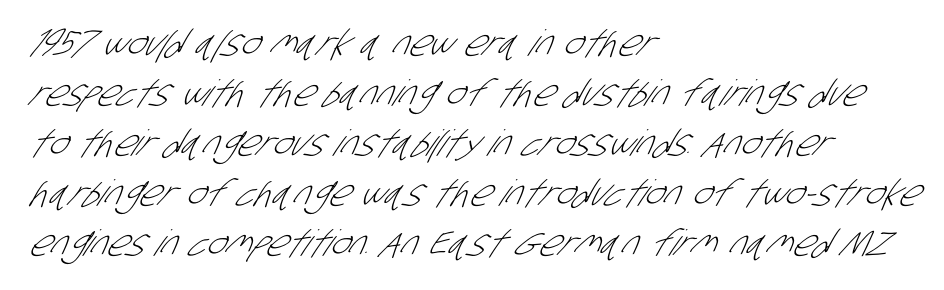
{"serif": "no", "bold": "no", "weight": "light", "width": "condensed", "stroke_contrast": "low", "x_height": "large", "monospaced": "no", "underline": "no", "align": "left", "line_spacing": "normal", "line_spacing_ratio": 1.39, "letter_spacing": "normal", "letter_spacing_em": 0.0, "glyph_px": 36}
